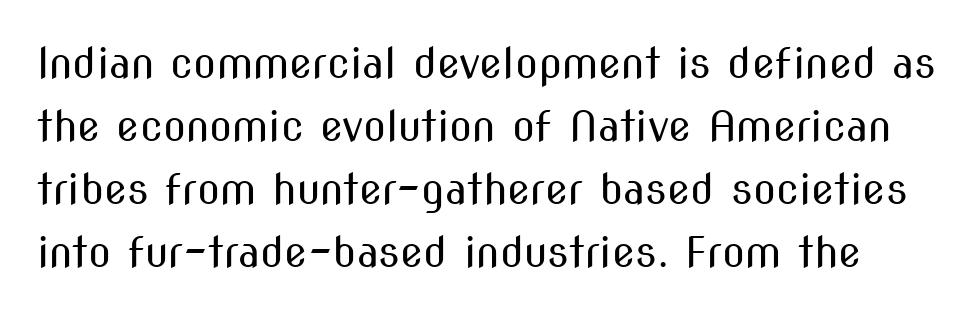
The image shows 42 px regular-weight, condensed sans-serif type, upright; set normal line spacing (1.5x), normal letter spacing, not underlined; medium stroke contrast and a medium x-height.
